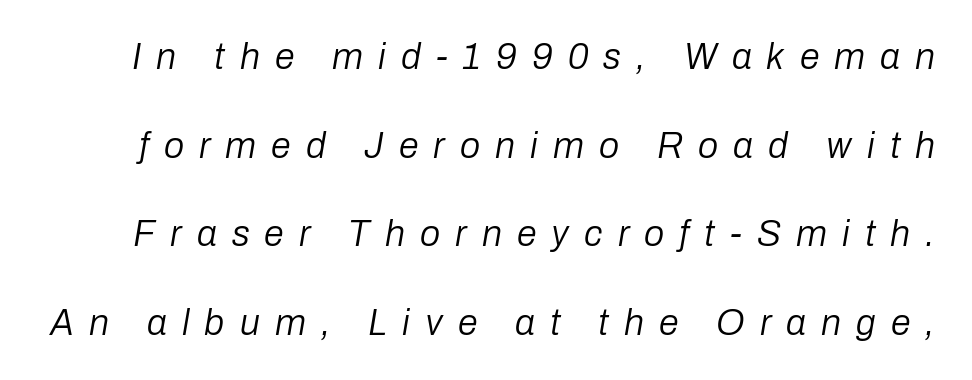
No extra ink here — the face is not bold. This sample uses expanded letter spacing, leaving extra air between glyphs. Does the leading feel generous? Absolutely, it's lavish. The glyphs are unaccompanied by any horizontal stroke below them. The letters advance in unequal steps, a hallmark of proportional type. The typography opts for an oblique posture over an upright one.
